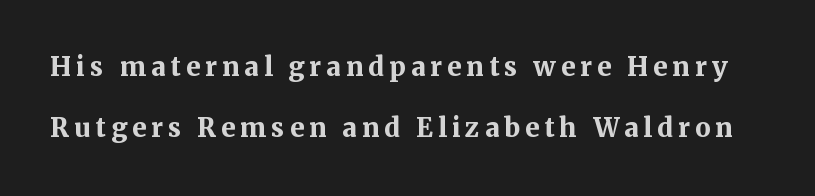
{"italic": "no", "bold": "yes", "underline": "no", "line_spacing": "loose", "line_spacing_ratio": 2.35, "glyph_px": 26}
